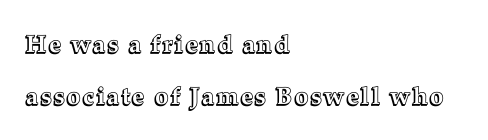
Q: Is the text italic (slanted)? A: No, it is upright.
Q: Is the text underlined? A: No.
Q: How is the paragraph aligned? A: Left-aligned.
Q: Is the spacing between lines tight, normal or loose? A: Loose.
